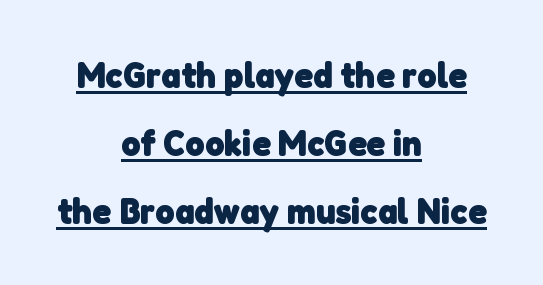
The image shows 37 px heavy sans-serif type; set centered, line spacing 1.84x, normal letter spacing, underlined; low stroke contrast and a medium x-height.
